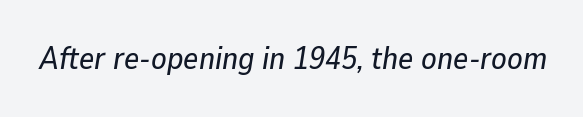
{"italic": "yes", "lean": "right", "slant_degrees": 9, "width": "normal", "stroke_contrast": "low", "x_height": "medium", "monospaced": "no", "underline": "no", "letter_spacing": "normal", "letter_spacing_em": 0.0, "glyph_px": 32}
